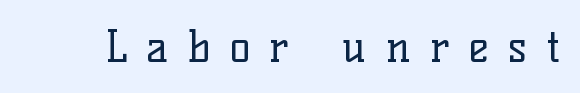
Q: Is the text bold? A: No.
Q: Is the text italic (slanted)? A: No, it is upright.
Q: Is the typeface a serif or a sans-serif typeface? A: Serif.
Q: Is the text underlined? A: No.
Q: Is the spacing between letters normal or unusually wide? A: Unusually wide.
Q: Width (condensed, normal, or wide)? A: Normal.
Q: Stroke contrast? A: Low.
Q: x-height? A: Medium.
Q: Monospaced? A: No.
